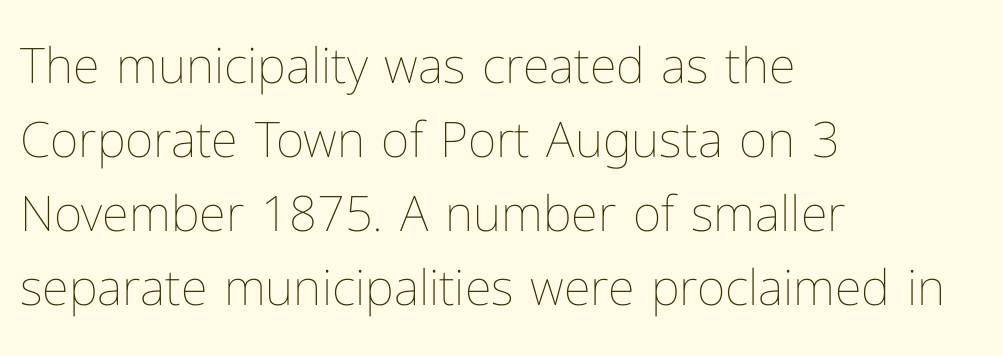
Q: Is the text bold? A: No.
Q: Is the text italic (slanted)? A: No, it is upright.
Q: Is the text underlined? A: No.
Q: How is the paragraph aligned? A: Left-aligned.
Q: Is the spacing between letters normal or unusually wide? A: Normal.
Q: Is the spacing between lines tight, normal or loose? A: Normal.
Q: Width (condensed, normal, or wide)? A: Normal.
Q: Stroke contrast? A: Low.
Q: x-height? A: Medium.
Q: Monospaced? A: No.
